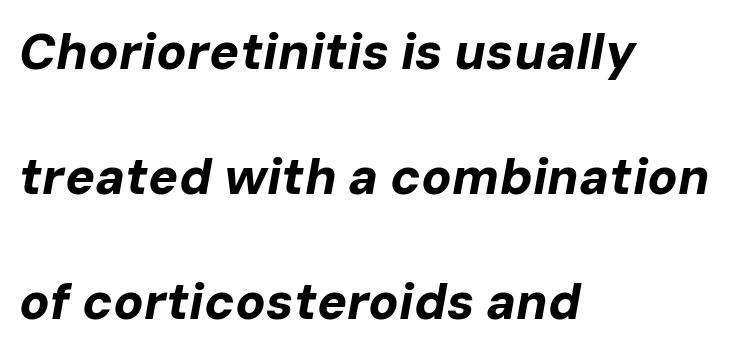
In terms of posture, this sample is oblique. The characters look thick and weighty, a clear bold. Nothing unusual about the tracking: characters are spaced as the font intends. This sample trades compactness for vertical openness between lines. Descender tails drop into unmarked territory.
